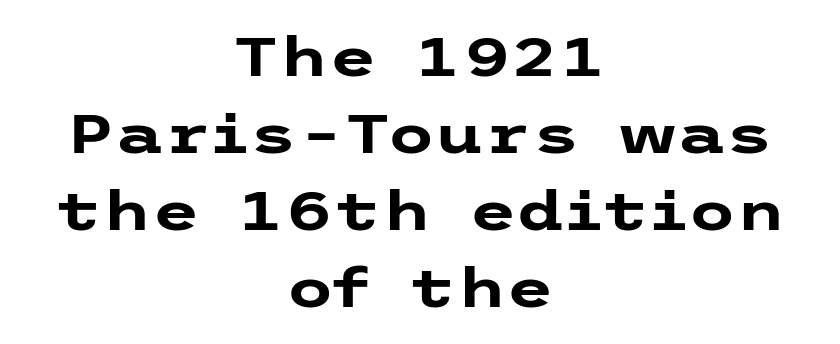
Clear beneath every line of the passage. Do the letters lean? They stand straight. Teacher's note: observe the equal gaps on both sides — that is centered alignment. Notice how thick the strokes are: this is what a full bold looks like. Classification — sans serif.
